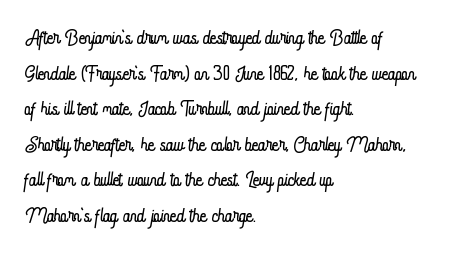
{"bold": "no", "weight": "light", "width": "condensed", "stroke_contrast": "low", "x_height": "small", "monospaced": "no", "underline": "no", "align": "left", "line_spacing": "normal", "line_spacing_ratio": 1.27, "letter_spacing": "normal", "letter_spacing_em": 0.0, "glyph_px": 28}
